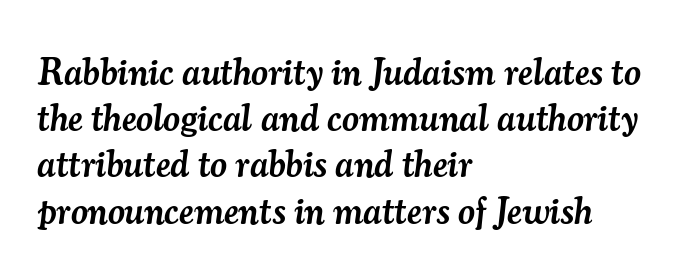
Q: Is the text bold? A: Semi-bold.
Q: Is the text italic (slanted)? A: Yes, it leans right by about 7 degrees.
Q: Is the typeface a serif or a sans-serif typeface? A: Serif.
Q: Is the text underlined? A: No.
Q: How is the paragraph aligned? A: Left-aligned.
Q: Is the spacing between letters normal or unusually wide? A: Normal.
Q: Is the spacing between lines tight, normal or loose? A: Normal.
Q: Width (condensed, normal, or wide)? A: Normal.
Q: Stroke contrast? A: Medium.
Q: x-height? A: Small.
Q: Monospaced? A: No.
